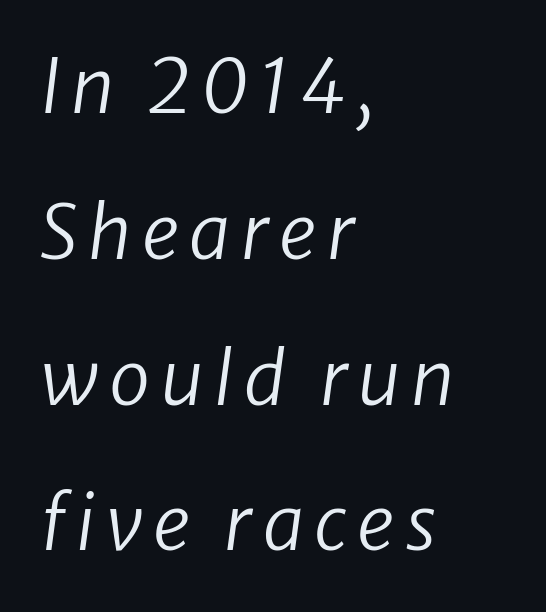
{"italic": "yes", "lean": "right", "slant_degrees": 8, "bold": "no", "weight": "regular", "width": "normal", "stroke_contrast": "low", "x_height": "medium", "monospaced": "no", "underline": "no", "align": "left", "line_spacing": "loose", "line_spacing_ratio": 1.97, "glyph_px": 74}
